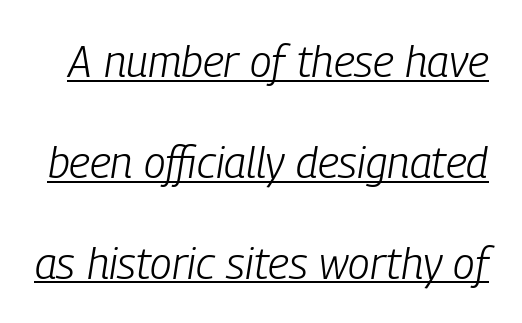
{"italic": "yes", "lean": "right", "slant_degrees": 9, "bold": "no", "weight": "light", "width": "condensed", "stroke_contrast": "low", "x_height": "medium", "monospaced": "no", "underline": "yes", "line_spacing": "loose", "line_spacing_ratio": 2.29, "letter_spacing": "normal", "letter_spacing_em": 0.0, "glyph_px": 44}
